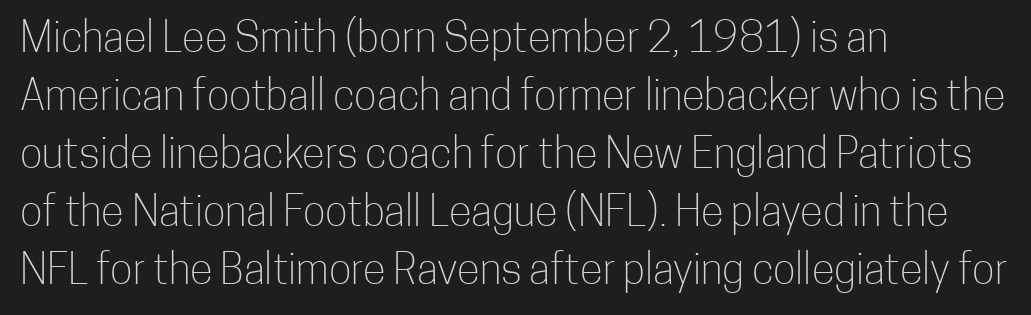
Do the characters align in a grid? No, the font is proportional. Left-aligned paragraph, ragged on the right. This block has exactly the height ordinary leading produces. The font's upright variant was chosen for this text. Letters have the restrained weight of plain body copy at most. Check the space under the baseline: it is left empty.
